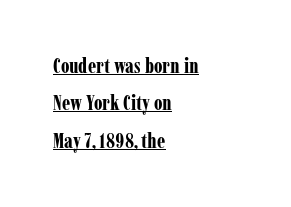
The image shows 21 px bold type, upright; set left-aligned, line spacing 1.78x, normal letter spacing, underlined.
